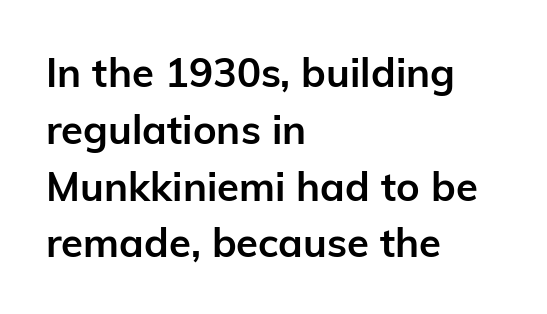
Q: Is the text bold? A: Yes.
Q: Is the text italic (slanted)? A: No, it is upright.
Q: Is the typeface a serif or a sans-serif typeface? A: Sans-serif.
Q: Is the text underlined? A: No.
Q: How is the paragraph aligned? A: Left-aligned.
Q: Is the spacing between letters normal or unusually wide? A: Normal.
Q: Is the spacing between lines tight, normal or loose? A: Normal.
Q: Width (condensed, normal, or wide)? A: Normal.
Q: Stroke contrast? A: Low.
Q: x-height? A: Medium.
Q: Monospaced? A: No.
